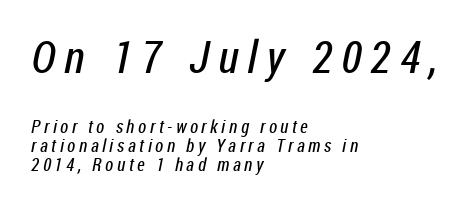
{"serif": "no", "bold": "no", "weight": "regular", "width": "condensed", "stroke_contrast": "low", "x_height": "medium", "monospaced": "no", "underline": "no", "align": "left", "line_spacing": "tight", "line_spacing_ratio": 1.08, "letter_spacing": "wide", "letter_spacing_em": 0.2, "larger_block": "first", "size_ratio": 2.5, "glyph_px": 45}
